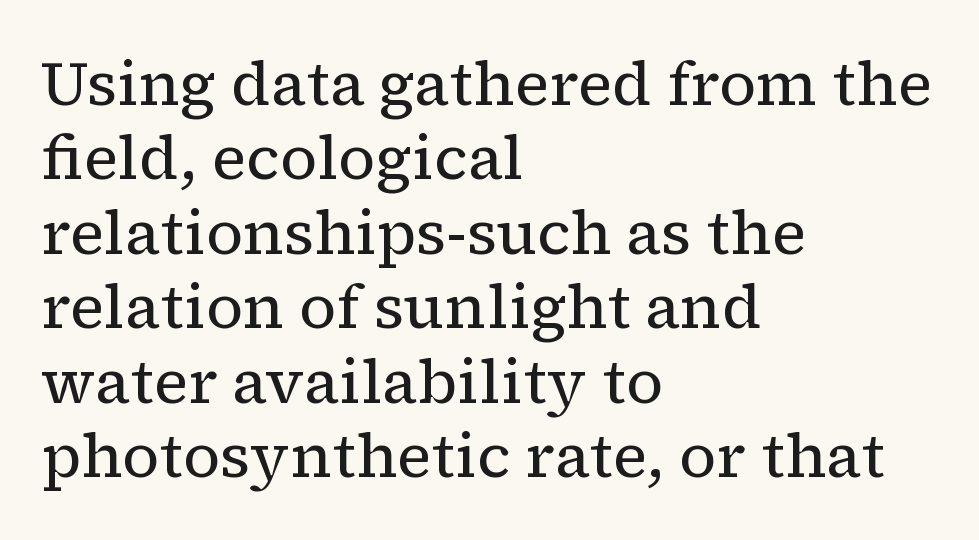
{"serif": "yes", "italic": "no", "bold": "no", "weight": "regular", "width": "normal", "stroke_contrast": "low", "x_height": "medium", "monospaced": "no", "underline": "no", "align": "left", "line_spacing_ratio": 1.22, "letter_spacing": "normal", "letter_spacing_em": 0.0, "glyph_px": 61}
